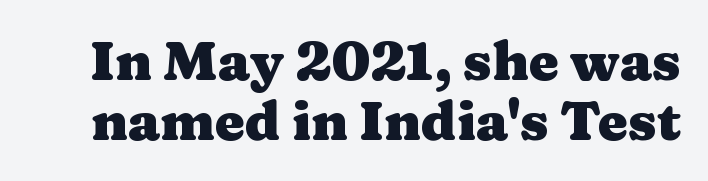
{"serif": "yes", "italic": "no", "bold": "yes", "weight": "heavy", "width": "wide", "stroke_contrast": "medium", "x_height": "medium", "monospaced": "no", "underline": "no", "line_spacing": "tight", "line_spacing_ratio": 1.11, "letter_spacing": "normal", "letter_spacing_em": 0.0, "glyph_px": 54}
